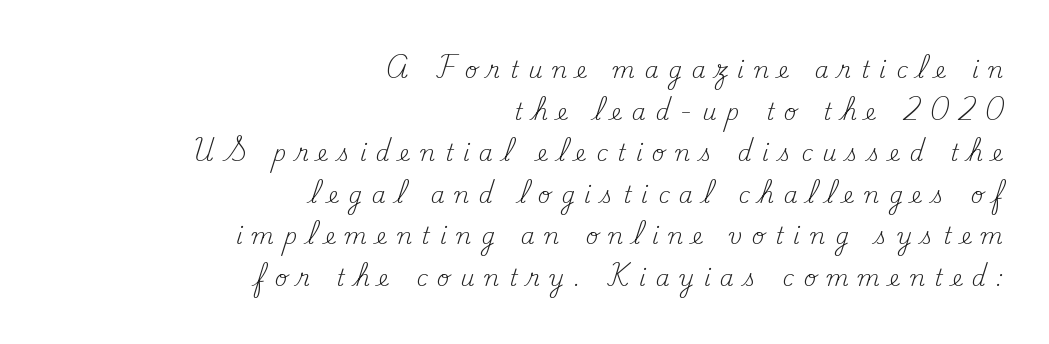
The image shows 22 px text type; set right-aligned, line spacing 1.89x, unusually wide letter spacing (+0.45 em), not underlined.
